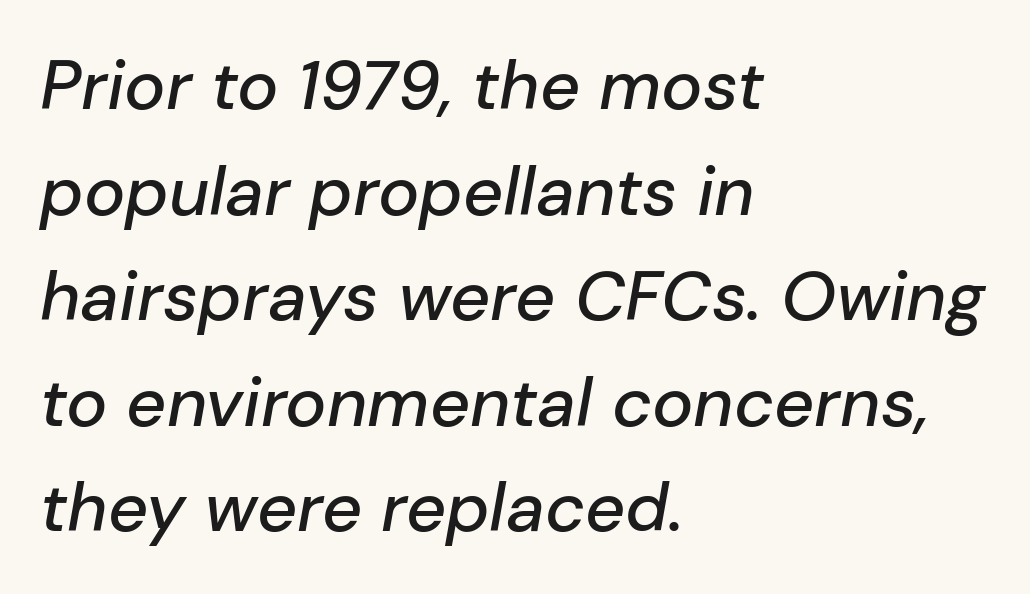
Q: Is the text italic (slanted)? A: Yes, it leans right by about 10 degrees.
Q: Is the text underlined? A: No.
Q: How is the paragraph aligned? A: Left-aligned.
Q: Is the spacing between letters normal or unusually wide? A: Normal.
Q: Is the spacing between lines tight, normal or loose? A: Normal.
Q: Width (condensed, normal, or wide)? A: Normal.
Q: Stroke contrast? A: Low.
Q: x-height? A: Medium.
Q: Monospaced? A: No.
